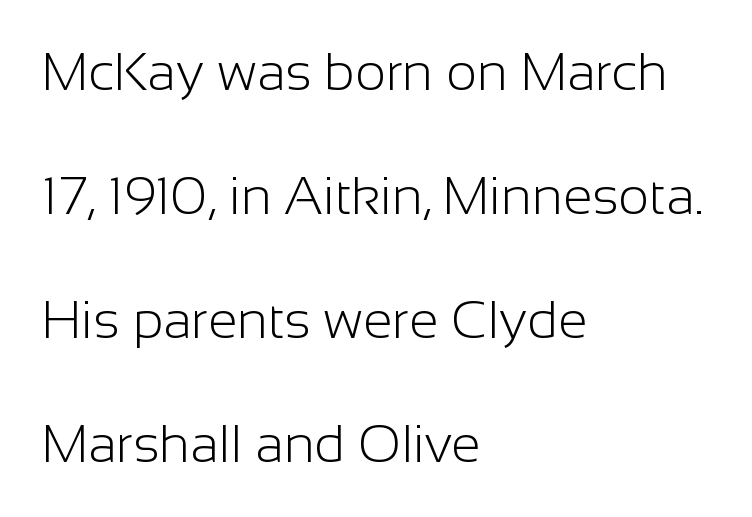
{"serif": "no", "italic": "no", "bold": "no", "weight": "light", "width": "normal", "stroke_contrast": "low", "x_height": "medium", "monospaced": "no", "underline": "no", "align": "left", "line_spacing": "loose", "line_spacing_ratio": 2.34, "letter_spacing": "normal", "letter_spacing_em": 0.0, "glyph_px": 53}
